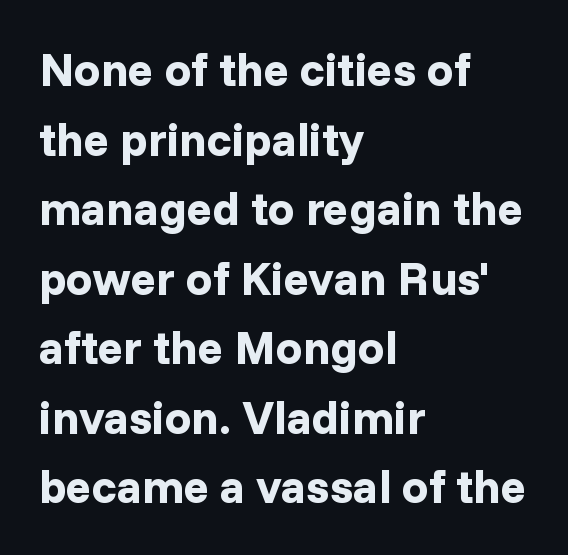
Q: Is the text bold? A: Yes.
Q: Is the text italic (slanted)? A: No, it is upright.
Q: Is the typeface a serif or a sans-serif typeface? A: Sans-serif.
Q: Is the text underlined? A: No.
Q: How is the paragraph aligned? A: Left-aligned.
Q: Is the spacing between letters normal or unusually wide? A: Normal.
Q: Is the spacing between lines tight, normal or loose? A: Normal.
Q: Width (condensed, normal, or wide)? A: Normal.
Q: Stroke contrast? A: Low.
Q: x-height? A: Medium.
Q: Monospaced? A: No.
